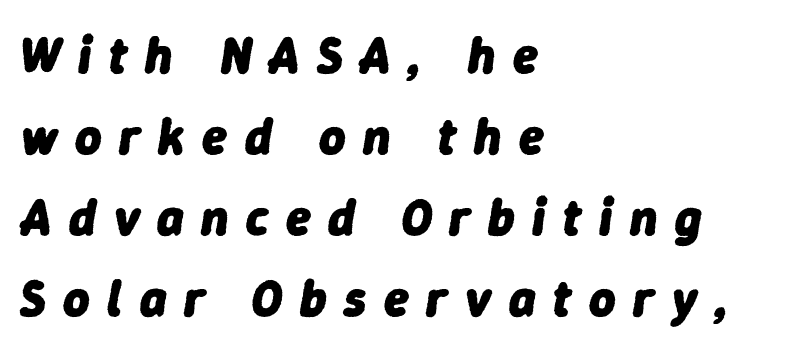
{"italic": "yes", "lean": "right", "slant_degrees": 9, "bold": "yes", "weight": "heavy", "width": "normal", "stroke_contrast": "low", "x_height": "medium", "monospaced": "no", "underline": "no", "align": "left", "line_spacing": "normal", "line_spacing_ratio": 1.59, "letter_spacing": "wide", "letter_spacing_em": 0.34, "glyph_px": 51}
